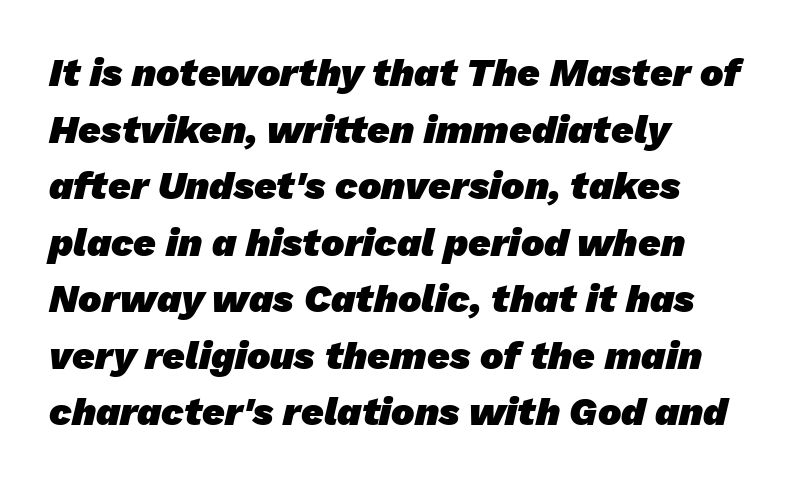
Q: Is the text bold? A: Yes.
Q: Is the typeface a serif or a sans-serif typeface? A: Sans-serif.
Q: Is the text underlined? A: No.
Q: How is the paragraph aligned? A: Left-aligned.
Q: Is the spacing between letters normal or unusually wide? A: Normal.
Q: Is the spacing between lines tight, normal or loose? A: Normal.
Q: Width (condensed, normal, or wide)? A: Normal.
Q: Stroke contrast? A: Low.
Q: x-height? A: Medium.
Q: Monospaced? A: No.
